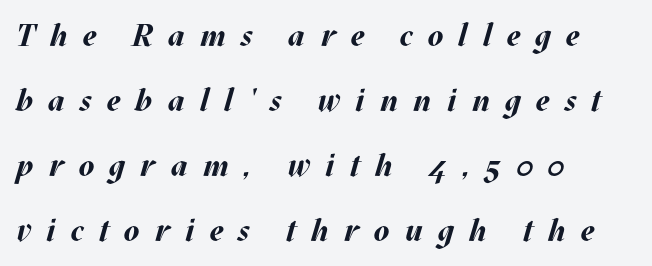
{"italic": "yes", "lean": "right", "slant_degrees": 17, "bold": "yes", "weight": "bold", "width": "normal", "stroke_contrast": "medium", "x_height": "large", "monospaced": "no", "underline": "no", "align": "left", "line_spacing": "loose", "line_spacing_ratio": 2.1, "letter_spacing": "wide", "letter_spacing_em": 0.49, "glyph_px": 31}
